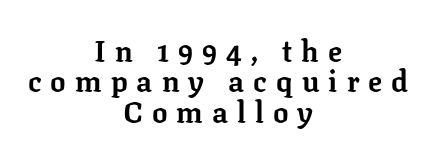
Q: Is the text bold? A: Yes.
Q: Is the text italic (slanted)? A: No, it is upright.
Q: Is the typeface a serif or a sans-serif typeface? A: Serif.
Q: Is the text underlined? A: No.
Q: How is the paragraph aligned? A: Centered.
Q: Is the spacing between letters normal or unusually wide? A: Unusually wide.
Q: Is the spacing between lines tight, normal or loose? A: Tight.
Q: Width (condensed, normal, or wide)? A: Normal.
Q: Stroke contrast? A: Low.
Q: x-height? A: Medium.
Q: Monospaced? A: No.
